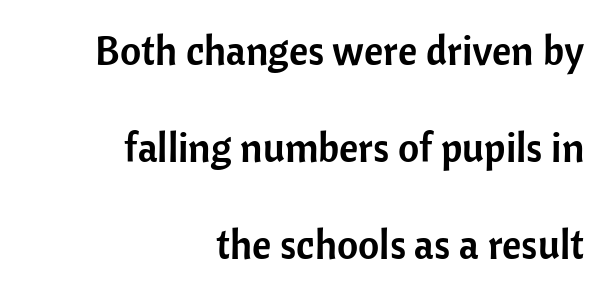
{"serif": "no", "italic": "no", "width": "normal", "stroke_contrast": "low", "x_height": "medium", "monospaced": "no", "underline": "no", "align": "right", "line_spacing": "loose", "line_spacing_ratio": 2.37, "letter_spacing": "normal", "letter_spacing_em": 0.0, "glyph_px": 41}
